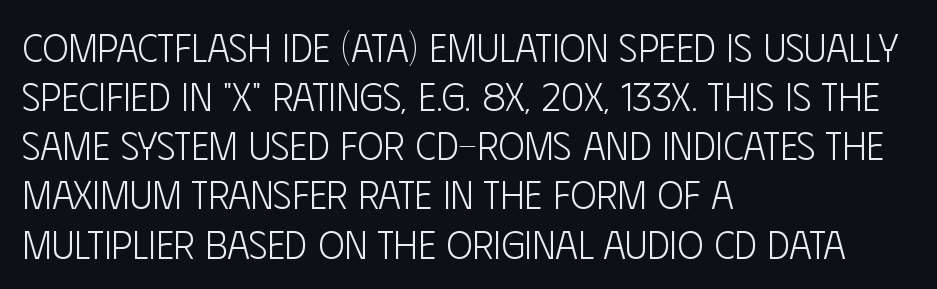
A roman cut, with each character standing at attention. A typesetter would call this zero additional tracking. Grotesque or geometric, the face here clearly has no serifs. Think of a printed novel: that variable character pitch is what you see here. The setting favours the left margin, as ordinary paragraphs usually do.
